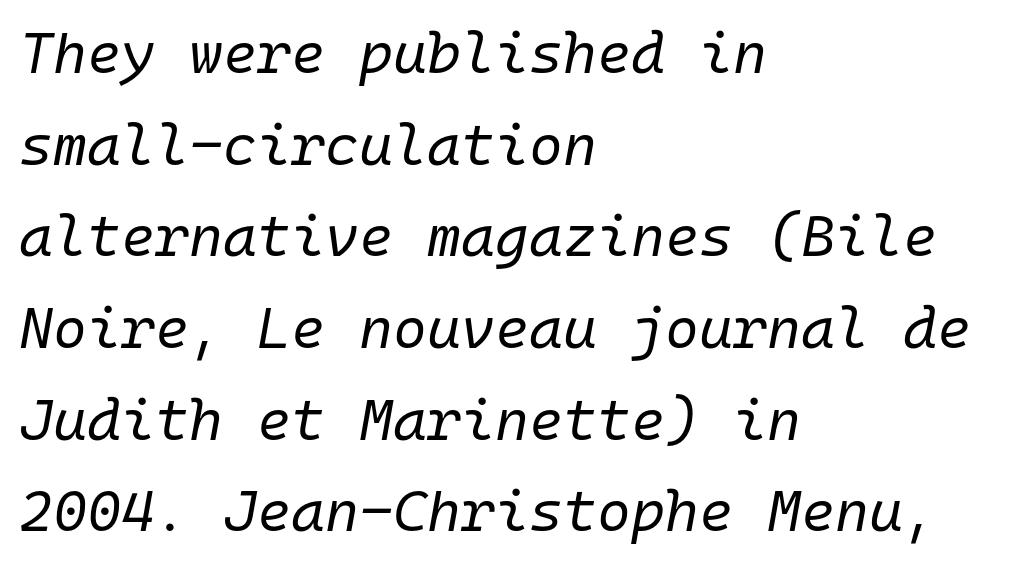
{"italic": "yes", "lean": "right", "slant_degrees": 10, "bold": "no", "weight": "regular", "width": "normal", "stroke_contrast": "low", "x_height": "medium", "monospaced": "yes", "underline": "no", "align": "left", "line_spacing": "normal", "line_spacing_ratio": 1.58, "letter_spacing": "normal", "letter_spacing_em": 0.0, "glyph_px": 58}
